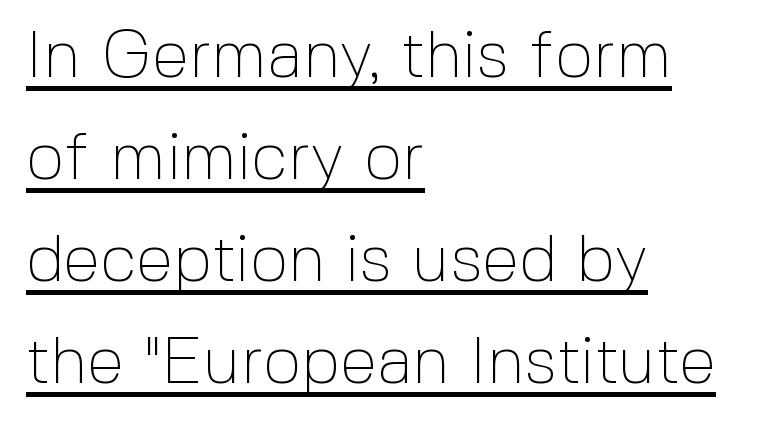
Q: Is the text bold? A: No.
Q: Is the text italic (slanted)? A: No, it is upright.
Q: Is the typeface a serif or a sans-serif typeface? A: Sans-serif.
Q: Is the text underlined? A: Yes.
Q: How is the paragraph aligned? A: Left-aligned.
Q: Is the spacing between letters normal or unusually wide? A: Normal.
Q: Is the spacing between lines tight, normal or loose? A: Normal.
Q: Width (condensed, normal, or wide)? A: Normal.
Q: x-height? A: Medium.
Q: Monospaced? A: No.
